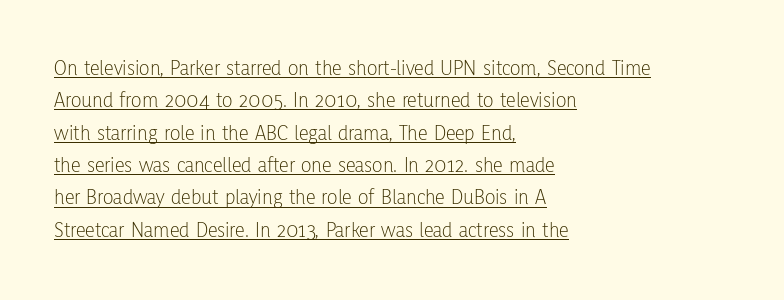
Q: Is the text bold? A: No.
Q: Is the text italic (slanted)? A: No, it is upright.
Q: Is the text underlined? A: Yes.
Q: How is the paragraph aligned? A: Left-aligned.
Q: Is the spacing between letters normal or unusually wide? A: Normal.
Q: Is the spacing between lines tight, normal or loose? A: Normal.
